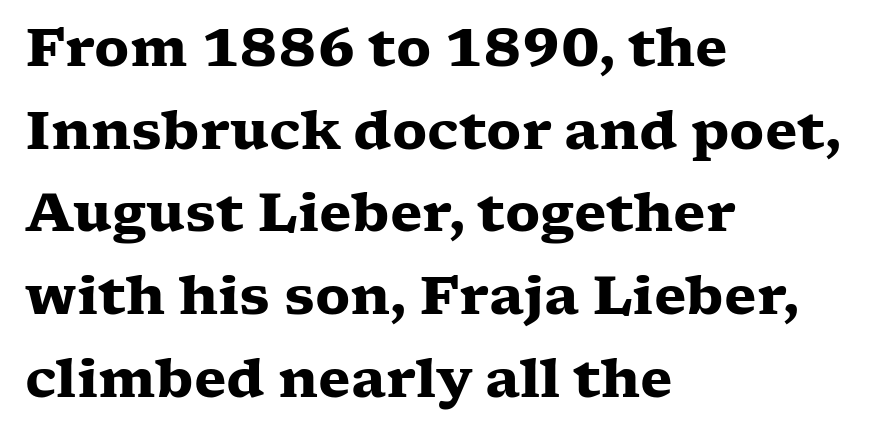
Q: Is the text bold? A: Yes.
Q: Is the text italic (slanted)? A: No, it is upright.
Q: Is the typeface a serif or a sans-serif typeface? A: Serif.
Q: Is the text underlined? A: No.
Q: How is the paragraph aligned? A: Left-aligned.
Q: Is the spacing between letters normal or unusually wide? A: Normal.
Q: Is the spacing between lines tight, normal or loose? A: Normal.
Q: Width (condensed, normal, or wide)? A: Wide.
Q: Stroke contrast? A: Low.
Q: x-height? A: Medium.
Q: Monospaced? A: No.
